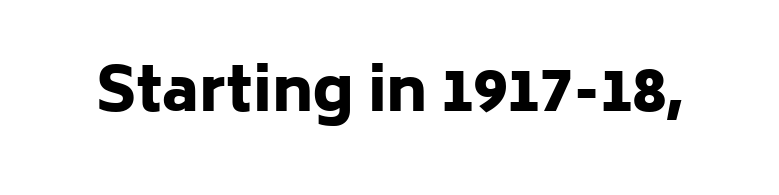
{"serif": "no", "italic": "no", "bold": "yes", "weight": "heavy", "width": "normal", "stroke_contrast": "low", "x_height": "medium", "monospaced": "no", "underline": "no", "letter_spacing": "normal", "letter_spacing_em": 0.0, "glyph_px": 60}
